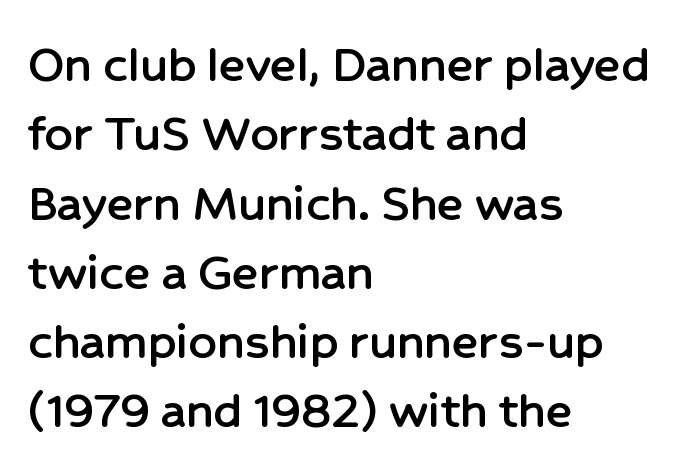
The image shows 55 px sans-serif type, upright; set left-aligned, normal line spacing (1.26x), normal letter spacing, not underlined; low stroke contrast and a medium x-height.
